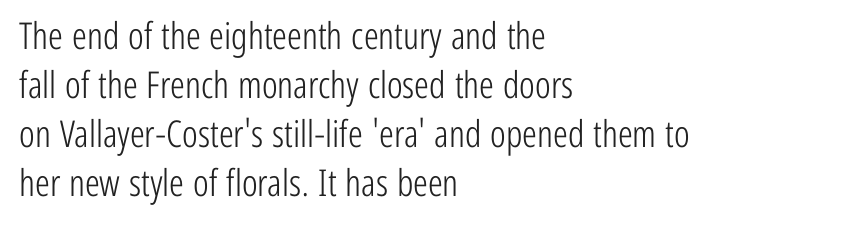
Only glyphs here, with clear space below each row. Compared with typical body copy, the letter spacing here is the same. Heaviness? Minimal to ordinary, like unemphasized prose. Ordinary non-slanted type is in use. No feet cap the strokes, marking this as sans-serif type. The line-height multiplier appears to be the usual default.
